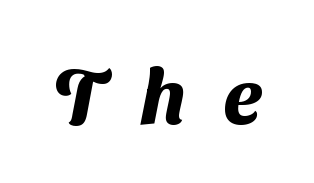
Q: Is the text bold? A: Yes.
Q: Is the typeface a serif or a sans-serif typeface? A: Sans-serif.
Q: Is the text underlined? A: No.
Q: Is the spacing between letters normal or unusually wide? A: Unusually wide.
Q: Width (condensed, normal, or wide)? A: Normal.
Q: Stroke contrast? A: Medium.
Q: x-height? A: Medium.
Q: Monospaced? A: No.
